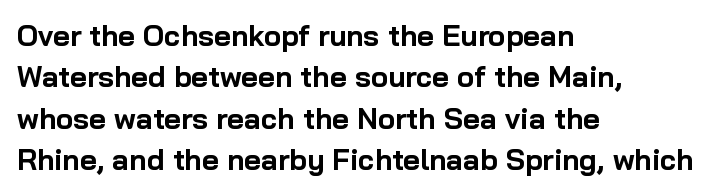
Q: Is the text bold? A: Yes.
Q: Is the text italic (slanted)? A: No, it is upright.
Q: Is the typeface a serif or a sans-serif typeface? A: Sans-serif.
Q: Is the text underlined? A: No.
Q: How is the paragraph aligned? A: Left-aligned.
Q: Is the spacing between letters normal or unusually wide? A: Normal.
Q: Is the spacing between lines tight, normal or loose? A: Normal.
Q: Width (condensed, normal, or wide)? A: Normal.
Q: Stroke contrast? A: Low.
Q: x-height? A: Medium.
Q: Monospaced? A: No.
